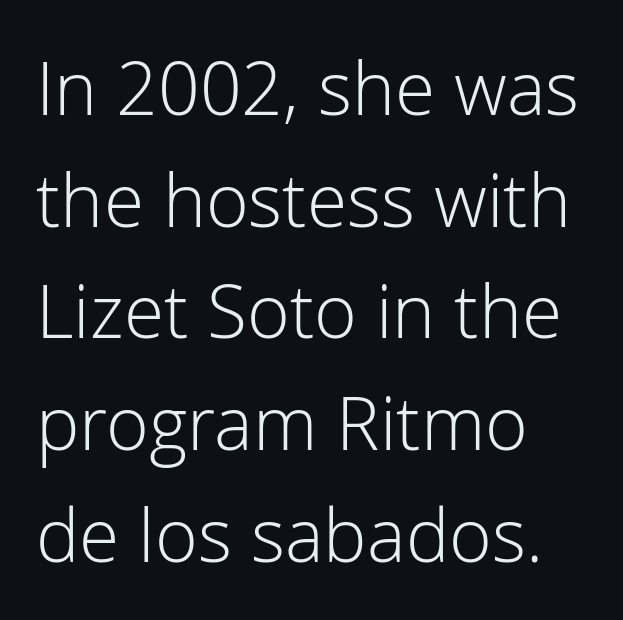
Q: Is the text bold? A: No.
Q: Is the text italic (slanted)? A: No, it is upright.
Q: Is the typeface a serif or a sans-serif typeface? A: Sans-serif.
Q: Is the text underlined? A: No.
Q: How is the paragraph aligned? A: Left-aligned.
Q: Is the spacing between letters normal or unusually wide? A: Normal.
Q: Is the spacing between lines tight, normal or loose? A: Normal.
Q: Width (condensed, normal, or wide)? A: Normal.
Q: Stroke contrast? A: Low.
Q: x-height? A: Medium.
Q: Monospaced? A: No.
